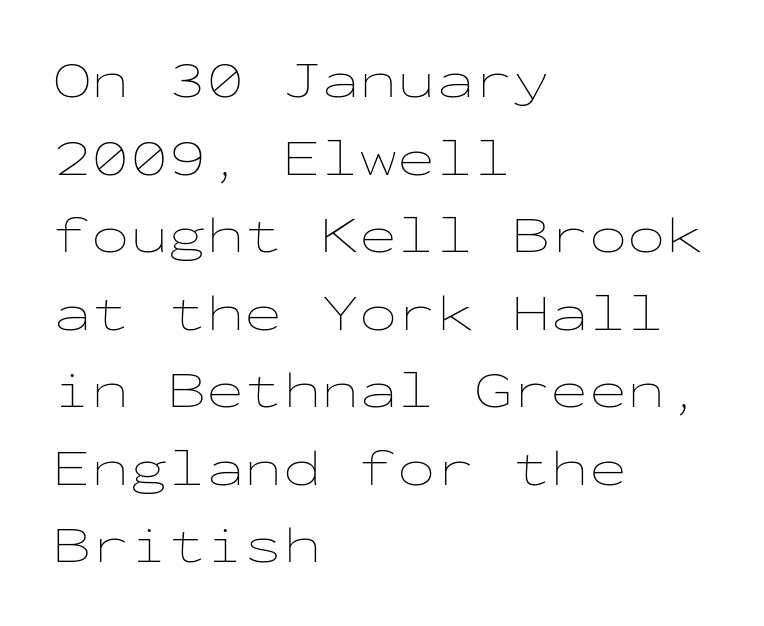
{"italic": "no", "bold": "no", "weight": "thin", "width": "wide", "stroke_contrast": "low", "x_height": "medium", "monospaced": "yes", "underline": "no", "align": "left", "line_spacing": "normal", "line_spacing_ratio": 1.52, "letter_spacing": "normal", "letter_spacing_em": 0.0, "glyph_px": 51}
